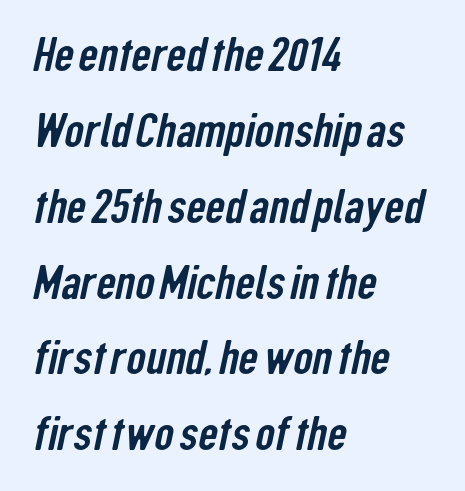
The typeface chosen for these lines omits serifs. Here the designer chose a conventional face with non-uniform glyph widths. The rendering uses a moderate line-height, typical for paragraphs. You could call the tracking neutral — neither tight nor loose. Any mark beneath the type? The region is blank.
